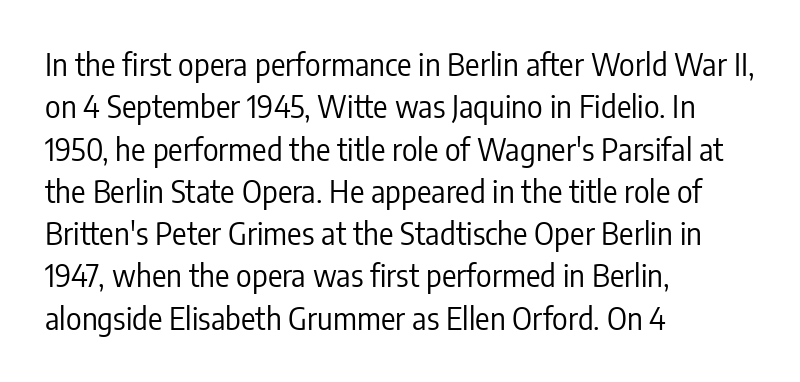
The weight tops out at a normal text grade. The face used here is a sans, in the tradition of grotesques and geometrics. This sample keeps an unexceptional amount of space between lines. The passage is arranged the way most books set body copy — flush left. Style check: upright.
